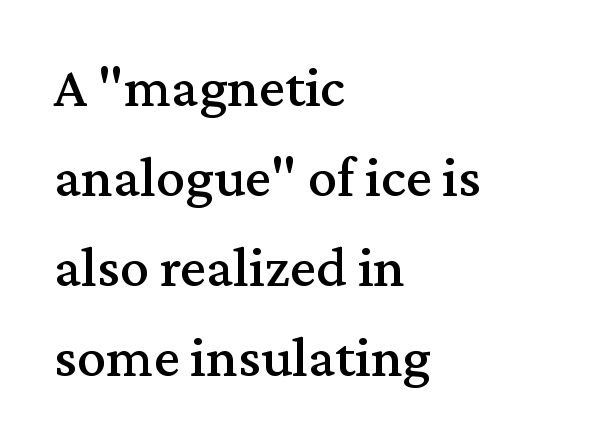
{"serif": "yes", "italic": "no", "width": "normal", "stroke_contrast": "medium", "x_height": "medium", "monospaced": "no", "underline": "no", "align": "left", "line_spacing": "normal", "line_spacing_ratio": 1.55, "letter_spacing": "normal", "letter_spacing_em": 0.0, "glyph_px": 58}
